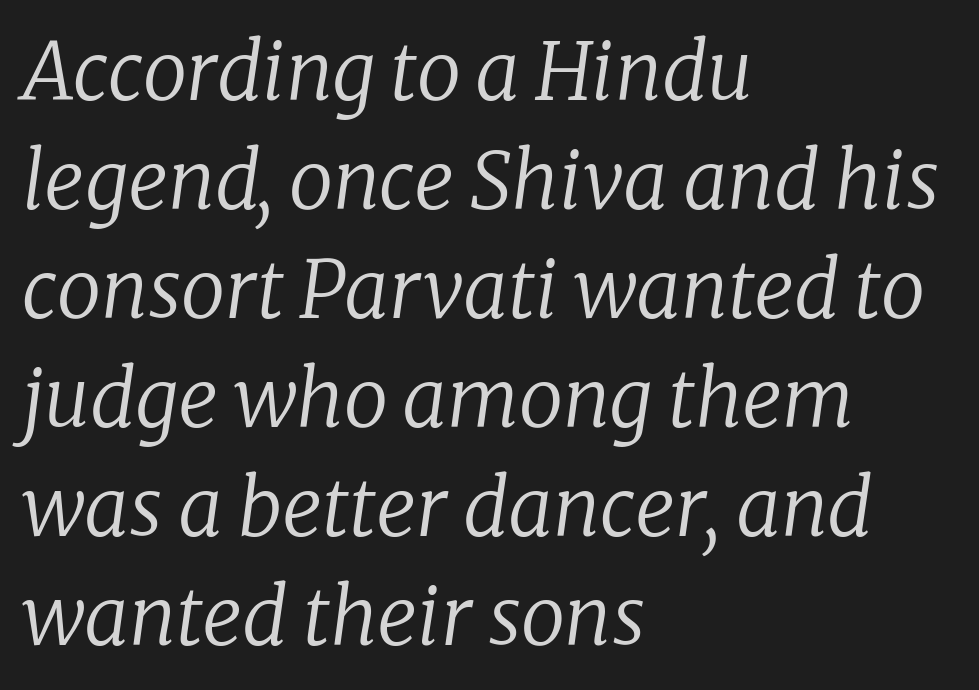
Q: Is the text bold? A: No.
Q: Is the text italic (slanted)? A: Yes, it leans right by about 8 degrees.
Q: Is the typeface a serif or a sans-serif typeface? A: Serif.
Q: Is the text underlined? A: No.
Q: How is the paragraph aligned? A: Left-aligned.
Q: Is the spacing between letters normal or unusually wide? A: Normal.
Q: Is the spacing between lines tight, normal or loose? A: Normal.
Q: Width (condensed, normal, or wide)? A: Normal.
Q: Stroke contrast? A: Low.
Q: x-height? A: Medium.
Q: Monospaced? A: No.
